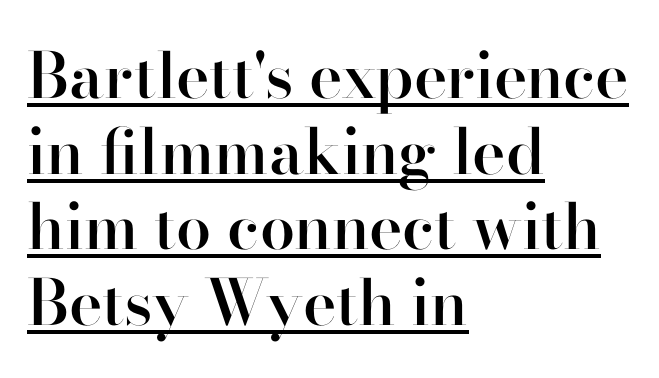
The image shows 63 px semibold serif type, upright; set left-aligned, line spacing 1.2x, normal letter spacing, underlined; high stroke contrast and a small x-height.
